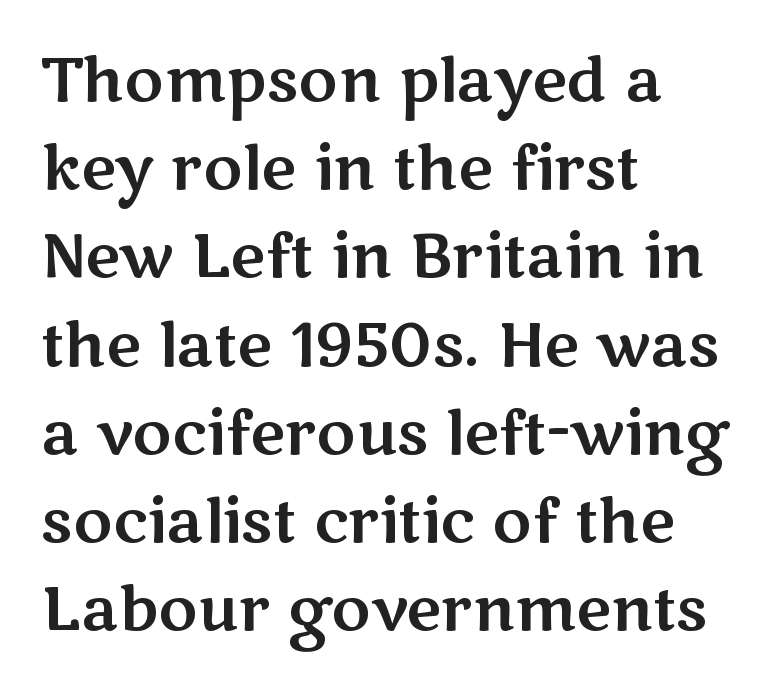
Think of a printed novel: that variable character pitch is what you see here. The line texture is even and compact thanks to regular tracking. Caption: multi-line text, flush left, ragged right. Summary of vertical rhythm: regular, with standard interline spacing. The space directly below the letters is spotless. Classification — sans serif.
